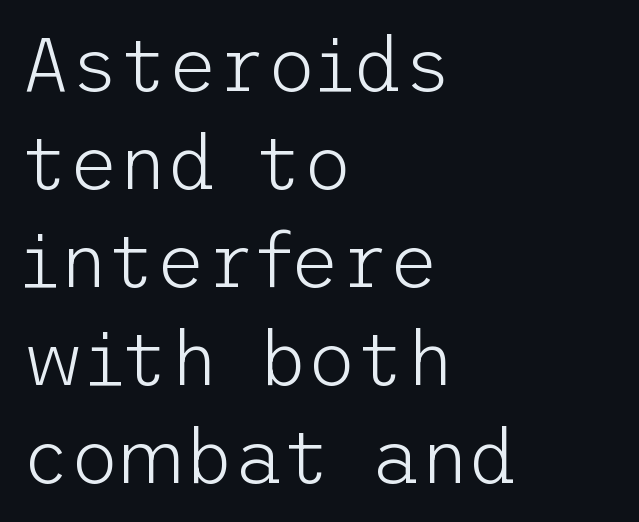
{"serif": "no", "italic": "no", "bold": "no", "weight": "light", "width": "normal", "stroke_contrast": "low", "x_height": "medium", "underline": "no", "align": "left", "line_spacing": "normal", "line_spacing_ratio": 1.29, "letter_spacing": "normal", "letter_spacing_em": 0.0, "glyph_px": 76}
